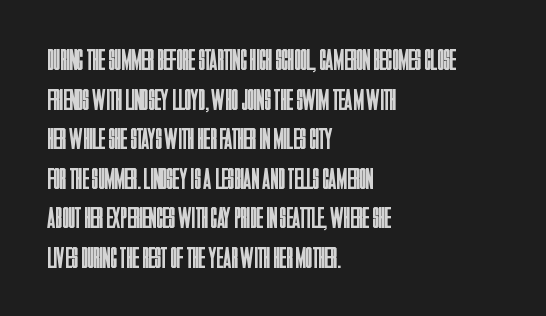
{"serif": "no", "italic": "no", "bold": "no", "weight": "regular", "width": "condensed", "stroke_contrast": "low", "x_height": "large", "monospaced": "no", "underline": "no", "align": "left", "line_spacing": "normal", "line_spacing_ratio": 1.32, "letter_spacing": "normal", "letter_spacing_em": 0.0, "glyph_px": 30}
